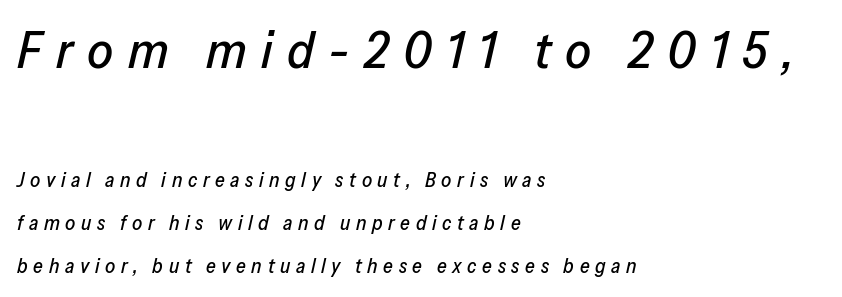
The image shows 51 px text type, italic (leaning right); set left-aligned, loose line spacing (2.14x), unusually wide letter spacing (+0.28 em), not underlined; the first (top) block is 2.55x larger; low stroke contrast and a medium x-height.
